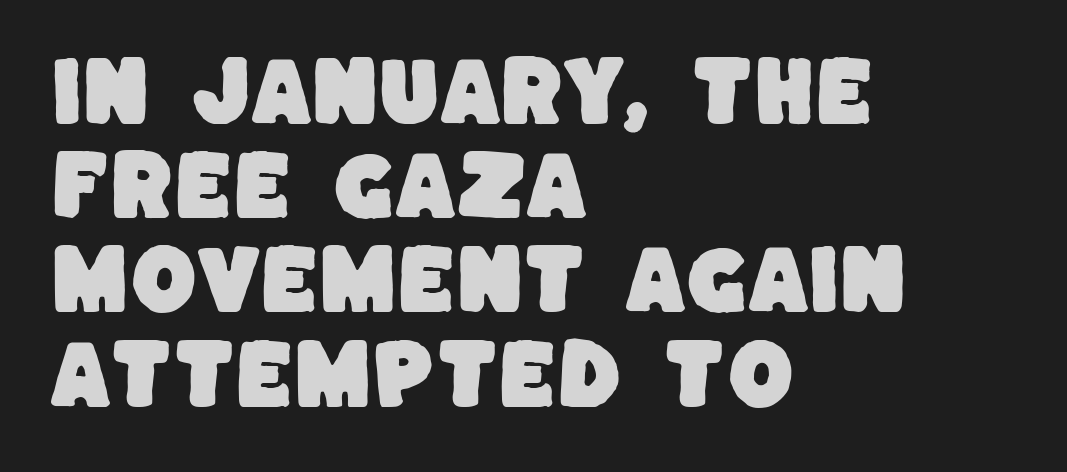
The image shows 76 px sans-serif type; set left-aligned, line spacing 1.24x, normal letter spacing, not underlined; low stroke contrast and a large x-height.
